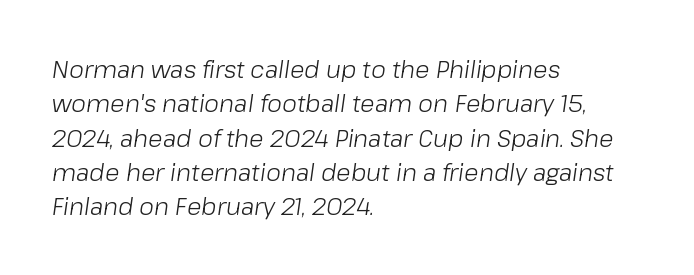
{"italic": "yes", "lean": "right", "slant_degrees": 8, "bold": "no", "underline": "no", "align": "left", "line_spacing": "normal", "line_spacing_ratio": 1.43, "letter_spacing": "normal", "letter_spacing_em": 0.0, "glyph_px": 24}
